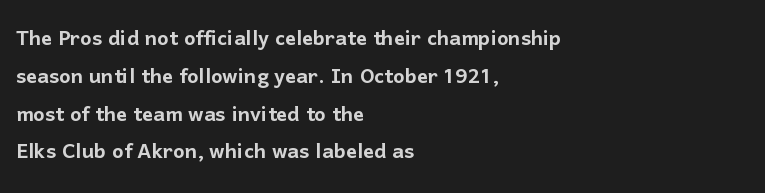
Q: Is the text italic (slanted)? A: No, it is upright.
Q: Is the text underlined? A: No.
Q: How is the paragraph aligned? A: Left-aligned.
Q: Is the spacing between letters normal or unusually wide? A: Normal.
Q: Is the spacing between lines tight, normal or loose? A: Normal.
